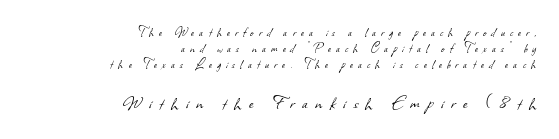
Q: Is the text bold? A: No.
Q: Is the text underlined? A: No.
Q: How is the paragraph aligned? A: Right-aligned.
Q: Is the spacing between letters normal or unusually wide? A: Unusually wide.
Q: Which block of text is set in a larger size, the first (top) or the second (bottom)? A: The second (bottom) one.
